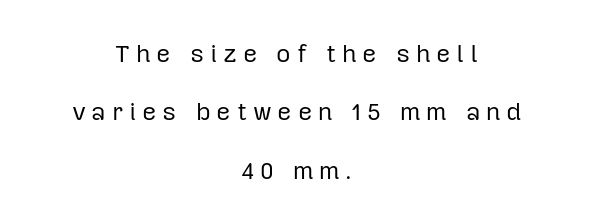
{"italic": "no", "bold": "no", "underline": "no", "align": "center", "line_spacing": "loose", "line_spacing_ratio": 2.34, "letter_spacing": "wide", "letter_spacing_em": 0.23, "glyph_px": 25}
